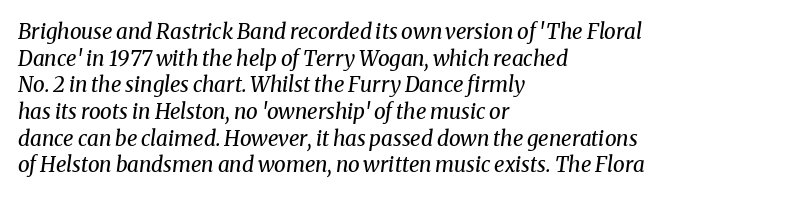
{"italic": "yes", "lean": "right", "slant_degrees": 8, "bold": "no", "underline": "no", "align": "left", "line_spacing": "normal", "line_spacing_ratio": 1.27, "letter_spacing": "normal", "letter_spacing_em": 0.0, "glyph_px": 21}
